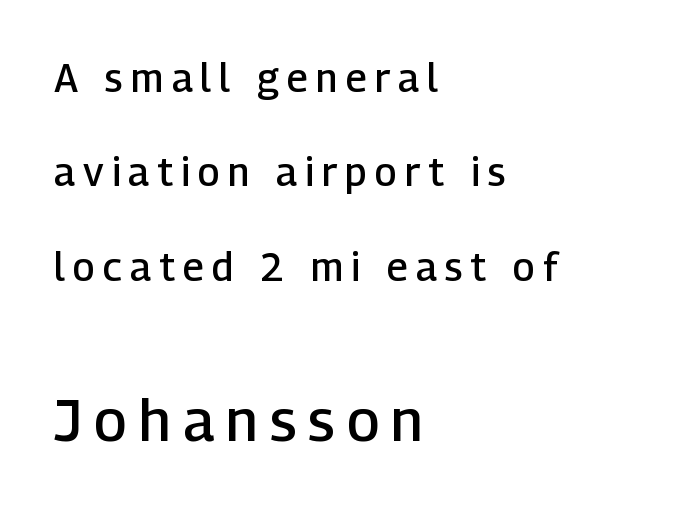
The image shows 58 px semibold sans-serif type, upright; set left-aligned, loose line spacing (2.42x), unusually wide letter spacing (+0.21 em), not underlined; the second (bottom) block is 1.49x larger; low stroke contrast and a medium x-height.
